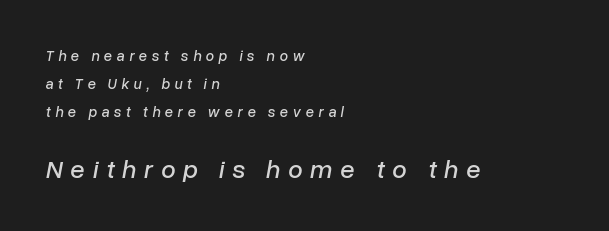
The passage is arranged the way most books set body copy — flush left. A bare baseline throughout the passage. Students, note that the glyphs here are deliberately spaced far apart. Characters are canted at an angle relative to the baseline's perpendicular. The composition opens small and finishes big.
